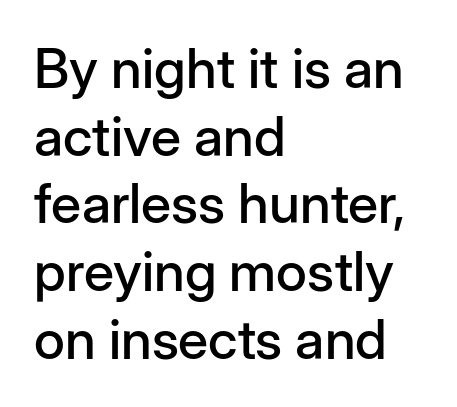
The image shows 55 px sans-serif type, upright; set left-aligned, line spacing 1.23x, normal letter spacing, not underlined; low stroke contrast and a medium x-height.
